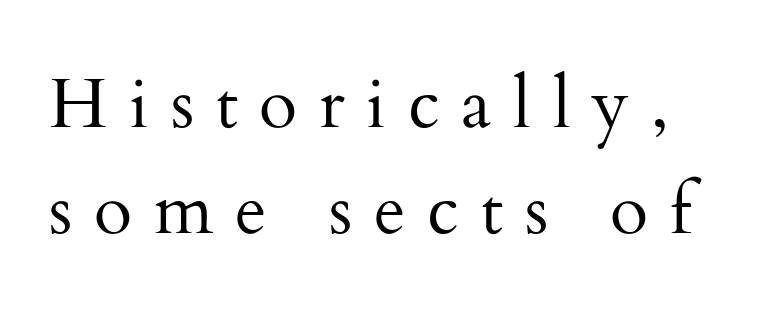
Q: Is the text bold? A: No.
Q: Is the text italic (slanted)? A: No, it is upright.
Q: Is the typeface a serif or a sans-serif typeface? A: Serif.
Q: Is the text underlined? A: No.
Q: Is the spacing between letters normal or unusually wide? A: Unusually wide.
Q: Is the spacing between lines tight, normal or loose? A: Normal.
Q: Width (condensed, normal, or wide)? A: Normal.
Q: Stroke contrast? A: Medium.
Q: x-height? A: Small.
Q: Monospaced? A: No.
